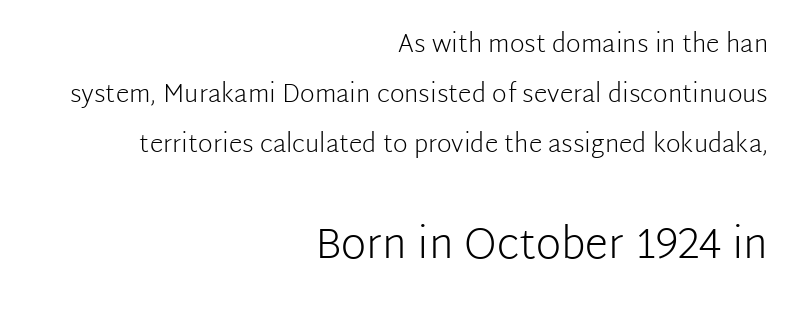
Widely set lines give the paragraph a tall, airy silhouette. This sample has the flowing, uneven cadence of proportional lettering. The type family on display is of the sans-serif kind. Compared with typical body copy, the letter spacing here is the same. Each row of text sits above clean, open space.
